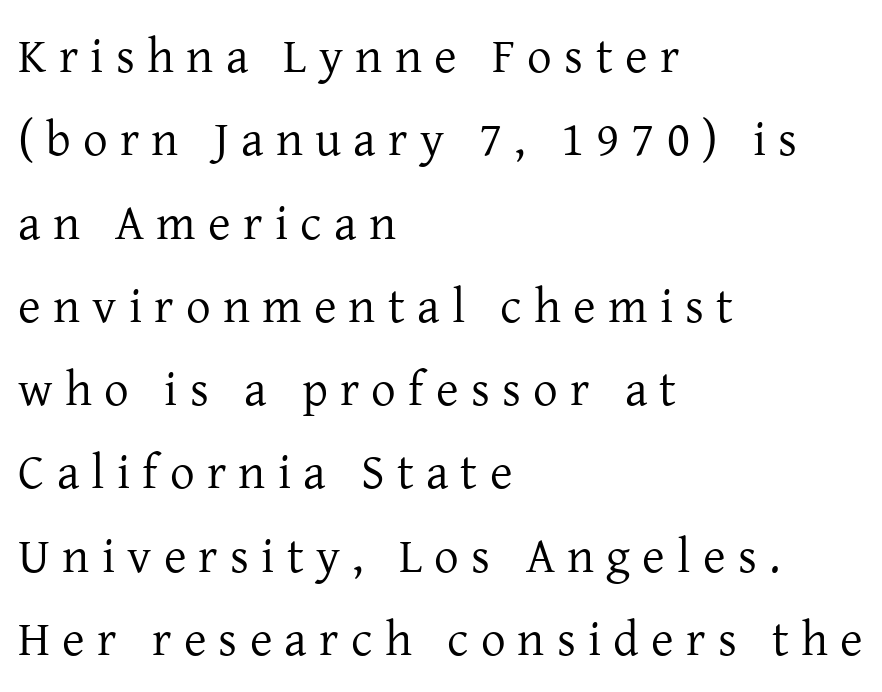
The image shows 49 px regular-weight serif type, upright; set left-aligned, normal line spacing (1.7x), unusually wide letter spacing (+0.25 em), not underlined; low stroke contrast and a medium x-height.
